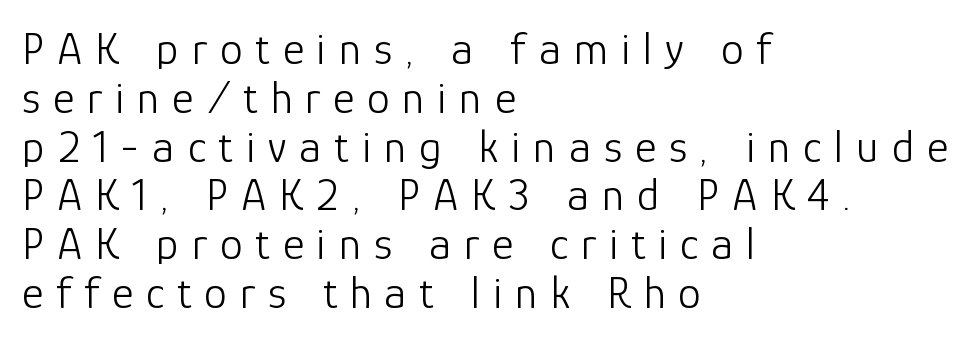
{"serif": "no", "italic": "no", "bold": "no", "weight": "light", "width": "normal", "stroke_contrast": "low", "x_height": "medium", "monospaced": "no", "underline": "no", "align": "left", "line_spacing": "tight", "line_spacing_ratio": 1.06, "letter_spacing": "wide", "letter_spacing_em": 0.28, "glyph_px": 46}
